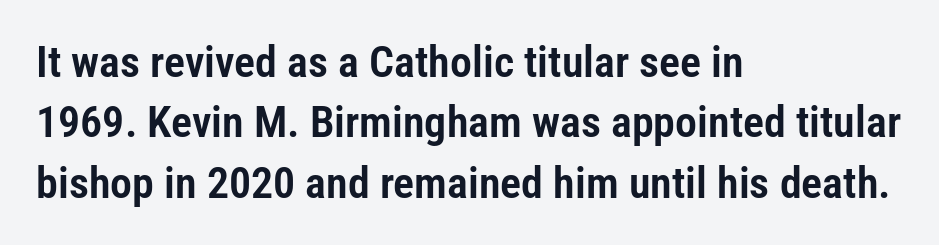
{"serif": "no", "italic": "no", "width": "condensed", "stroke_contrast": "low", "x_height": "medium", "monospaced": "no", "underline": "no", "align": "left", "line_spacing": "normal", "line_spacing_ratio": 1.37, "letter_spacing": "normal", "letter_spacing_em": 0.0, "glyph_px": 44}
